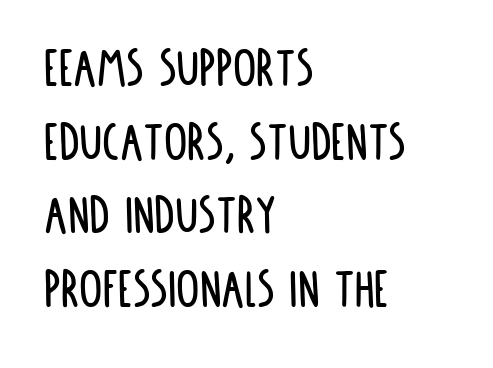
{"serif": "no", "italic": "no", "width": "condensed", "stroke_contrast": "low", "x_height": "large", "monospaced": "no", "underline": "no", "align": "left", "line_spacing": "normal", "line_spacing_ratio": 1.27, "letter_spacing": "normal", "letter_spacing_em": 0.0, "glyph_px": 58}
